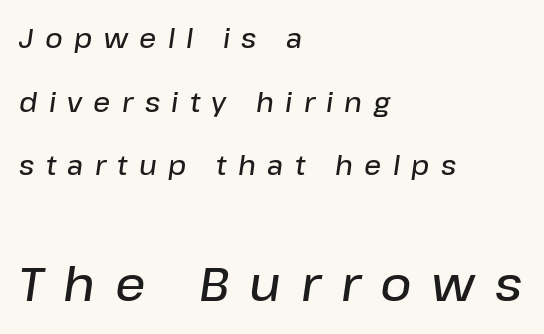
Honestly, the rows look like they've been pulled way apart. The setting favours the left margin, as ordinary paragraphs usually do. Looks like regular typesetting: each glyph gets only the width it needs. The passage shown leans; its letterforms are oblique.
